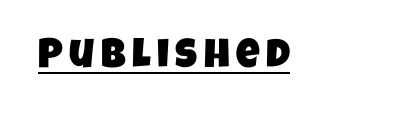
The image shows 41 px condensed sans-serif type; set underlined; low stroke contrast and a large x-height.
